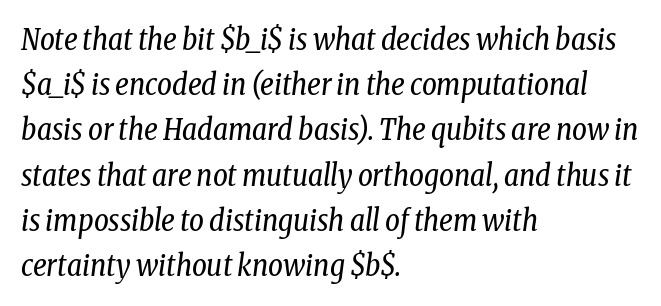
{"serif": "yes", "italic": "yes", "lean": "right", "slant_degrees": 8, "bold": "no", "weight": "regular", "width": "condensed", "stroke_contrast": "low", "x_height": "medium", "monospaced": "no", "underline": "no", "align": "left", "line_spacing": "normal", "line_spacing_ratio": 1.56, "letter_spacing": "normal", "letter_spacing_em": 0.0, "glyph_px": 29}
